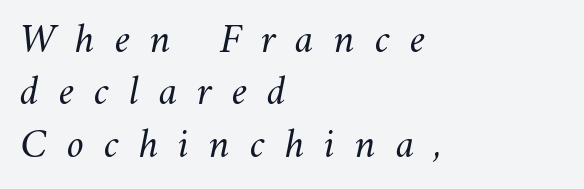
Q: Is the text bold? A: No.
Q: Is the text italic (slanted)? A: Yes, it leans right by about 11 degrees.
Q: Is the text underlined? A: No.
Q: How is the paragraph aligned? A: Left-aligned.
Q: Is the spacing between letters normal or unusually wide? A: Unusually wide.
Q: Width (condensed, normal, or wide)? A: Normal.
Q: Stroke contrast? A: Medium.
Q: x-height? A: Small.
Q: Monospaced? A: No.
